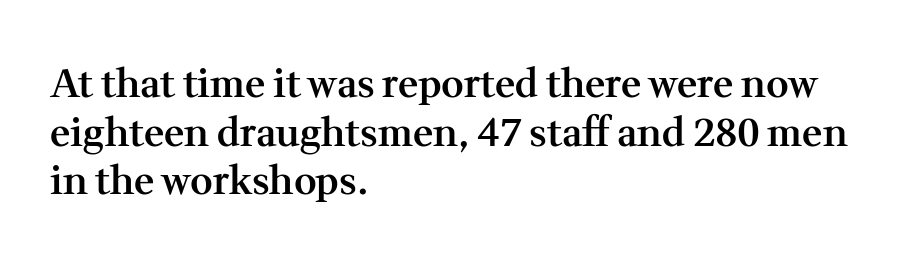
Q: Is the text bold? A: Semi-bold.
Q: Is the text italic (slanted)? A: No, it is upright.
Q: Is the typeface a serif or a sans-serif typeface? A: Serif.
Q: Is the text underlined? A: No.
Q: How is the paragraph aligned? A: Left-aligned.
Q: Is the spacing between letters normal or unusually wide? A: Normal.
Q: Is the spacing between lines tight, normal or loose? A: Normal.
Q: Width (condensed, normal, or wide)? A: Normal.
Q: Stroke contrast? A: Medium.
Q: x-height? A: Medium.
Q: Monospaced? A: No.
